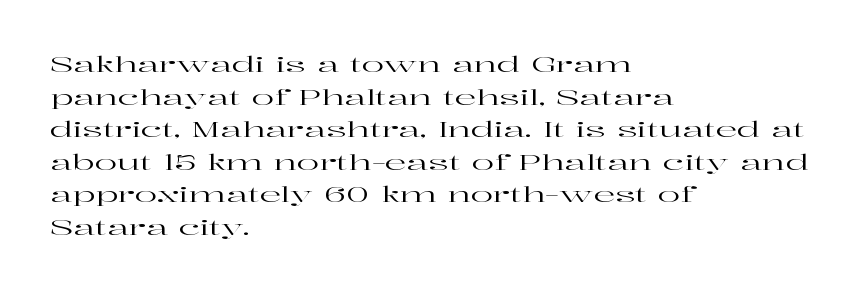
Q: Is the text italic (slanted)? A: No, it is upright.
Q: Is the text underlined? A: No.
Q: How is the paragraph aligned? A: Left-aligned.
Q: Is the spacing between letters normal or unusually wide? A: Normal.
Q: Is the spacing between lines tight, normal or loose? A: Normal.
